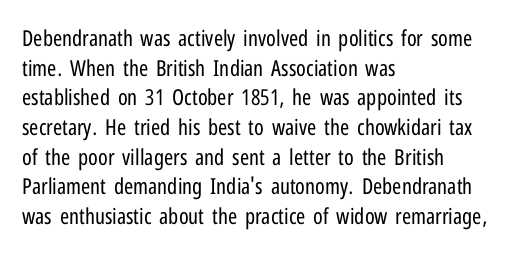
Unmarked baselines from the first word to the last. The designer left line spacing at the default. The rendering anchors every line to the left-hand side. The gaps between neighbouring characters are ordinary and unremarkable. The type sits square on the baseline with zero lean.
